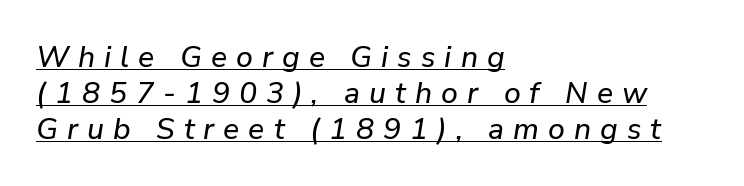
The image shows 30 px text type, italic (leaning right); set left-aligned, line spacing 1.2x, unusually wide letter spacing (+0.3 em), underlined; low stroke contrast and a medium x-height.
